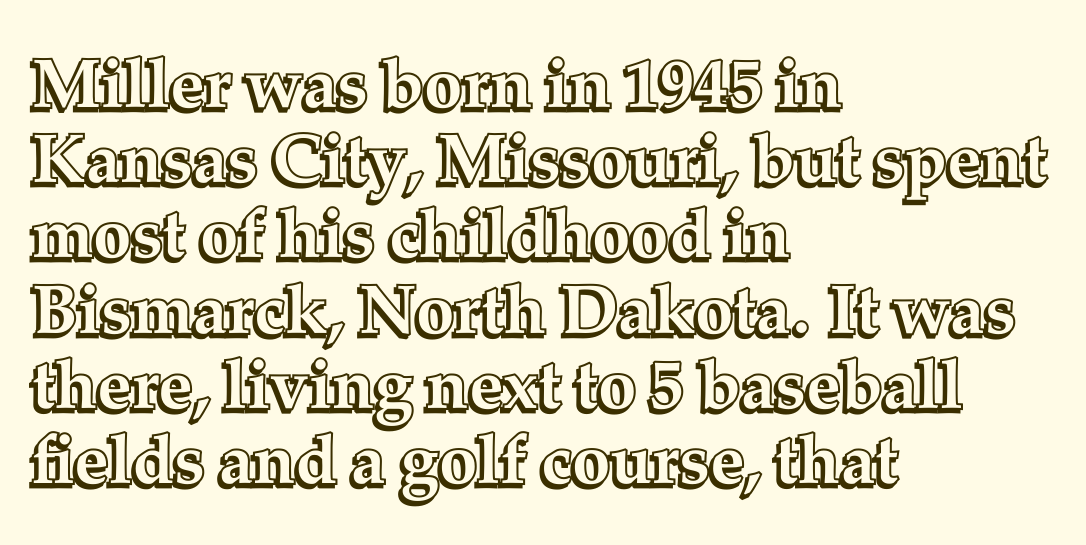
Q: Is the text italic (slanted)? A: No, it is upright.
Q: Is the text underlined? A: No.
Q: How is the paragraph aligned? A: Left-aligned.
Q: Is the spacing between letters normal or unusually wide? A: Normal.
Q: Is the spacing between lines tight, normal or loose? A: Tight.
Q: Width (condensed, normal, or wide)? A: Normal.
Q: x-height? A: Medium.
Q: Monospaced? A: No.
